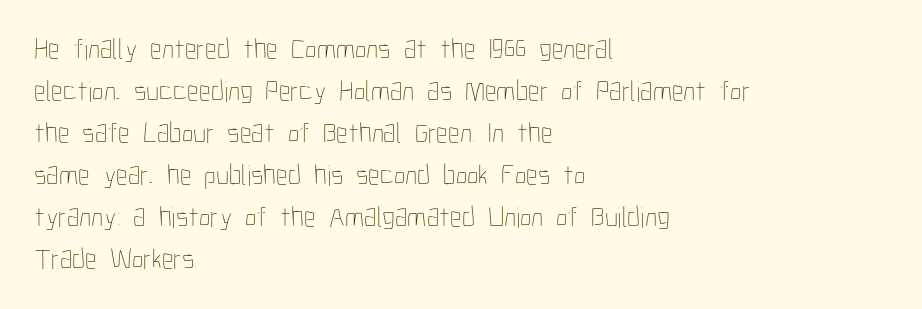
The image shows 29 px thin, condensed type, upright; set left-aligned, normal line spacing (1.45x), normal letter spacing, not underlined; low stroke contrast and a medium x-height.
